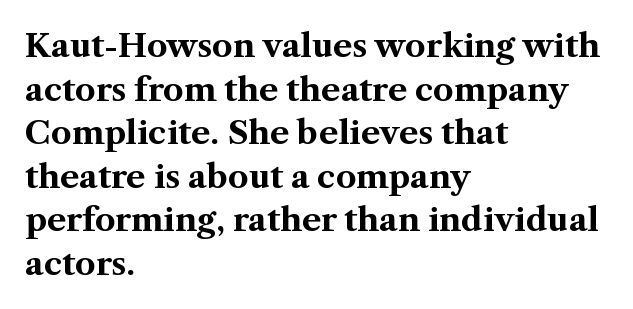
The image shows 32 px bold serif type, upright; set left-aligned, normal line spacing (1.36x), normal letter spacing, not underlined; medium stroke contrast and a medium x-height.
